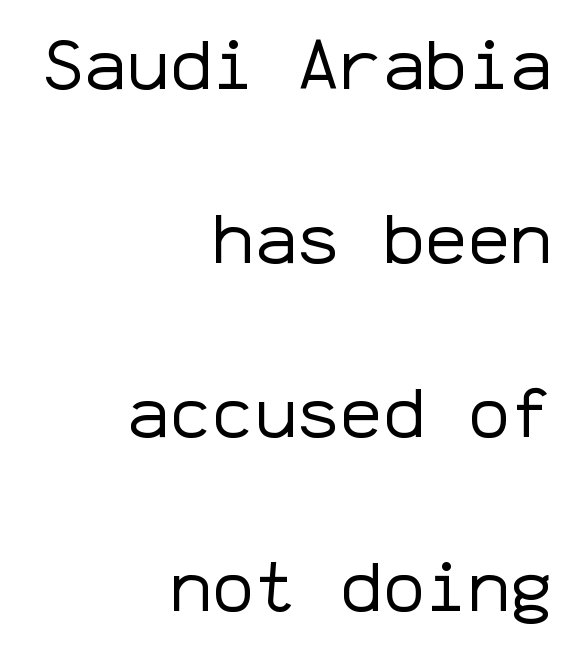
The image shows 71 px regular-weight sans-serif type, upright, monospaced; set right-aligned, loose line spacing (2.45x), normal letter spacing, not underlined; low stroke contrast and a medium x-height.
